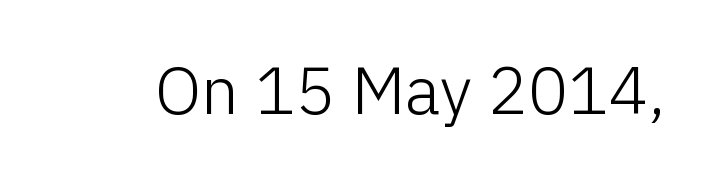
The image shows 67 px light sans-serif type, upright; set normal letter spacing, not underlined; low stroke contrast and a medium x-height.
